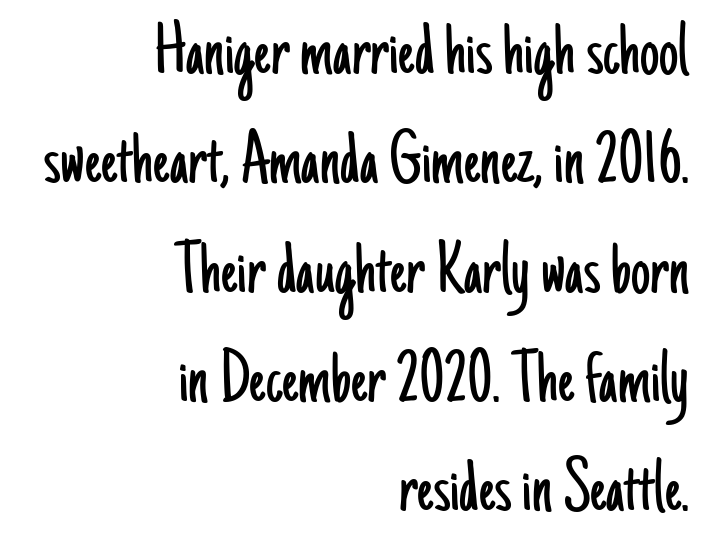
{"serif": "no", "italic": "no", "bold": "no", "weight": "light", "width": "condensed", "stroke_contrast": "low", "x_height": "small", "monospaced": "no", "underline": "no", "align": "right", "line_spacing": "normal", "line_spacing_ratio": 1.42, "letter_spacing": "normal", "letter_spacing_em": 0.0, "glyph_px": 77}
